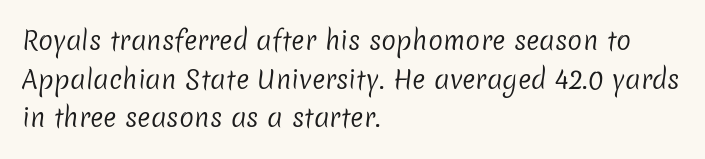
The image shows 25 px text type; set left-aligned, normal line spacing (1.55x), normal letter spacing, not underlined.
